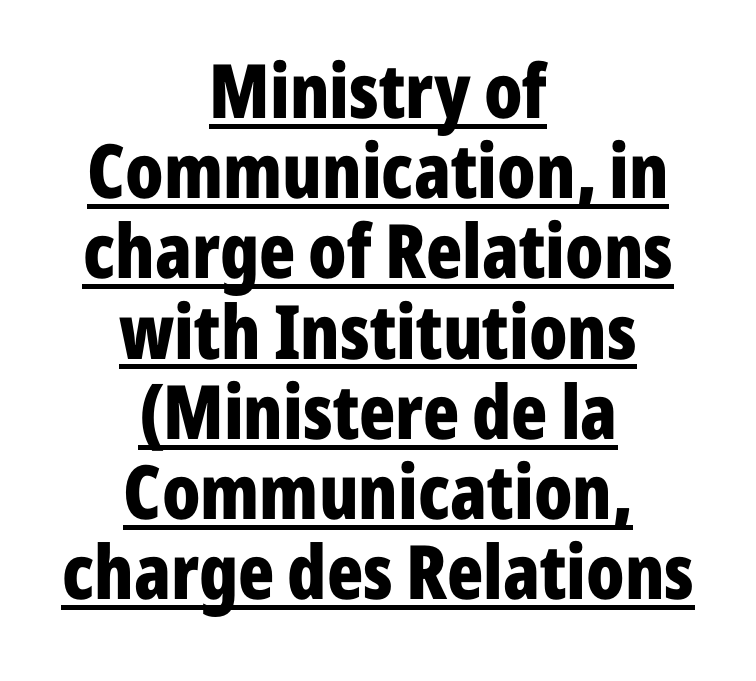
Q: Is the text bold? A: Yes.
Q: Is the text italic (slanted)? A: No, it is upright.
Q: Is the typeface a serif or a sans-serif typeface? A: Sans-serif.
Q: Is the text underlined? A: Yes.
Q: How is the paragraph aligned? A: Centered.
Q: Is the spacing between letters normal or unusually wide? A: Normal.
Q: Is the spacing between lines tight, normal or loose? A: Tight.
Q: Width (condensed, normal, or wide)? A: Condensed.
Q: Stroke contrast? A: Low.
Q: x-height? A: Medium.
Q: Monospaced? A: No.
